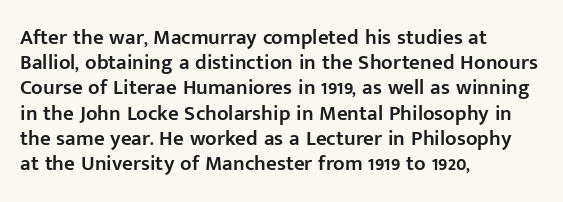
Stems and bowls a touch heavier than normal — semibold. This sample uses plain, unmodified letter spacing. The text block is weighted toward the left margin, trailing off unevenly rightward. Do the letters lean? They stand straight. Beneath every word, the page is bare.
